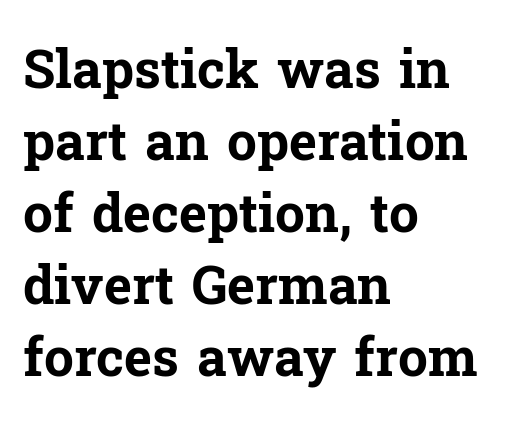
Italic: no, the glyphs are upright roman. Honestly, there is no underline to notice here at all. The tracking reads as untouched default to a designer's eye. A typesetter would call this proportional, since set widths differ per character. Left-aligned paragraph, ragged on the right.
